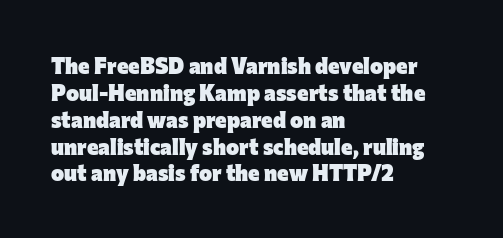
Q: Is the text bold? A: Yes.
Q: Is the text italic (slanted)? A: No, it is upright.
Q: Is the text underlined? A: No.
Q: How is the paragraph aligned? A: Left-aligned.
Q: Is the spacing between letters normal or unusually wide? A: Normal.
